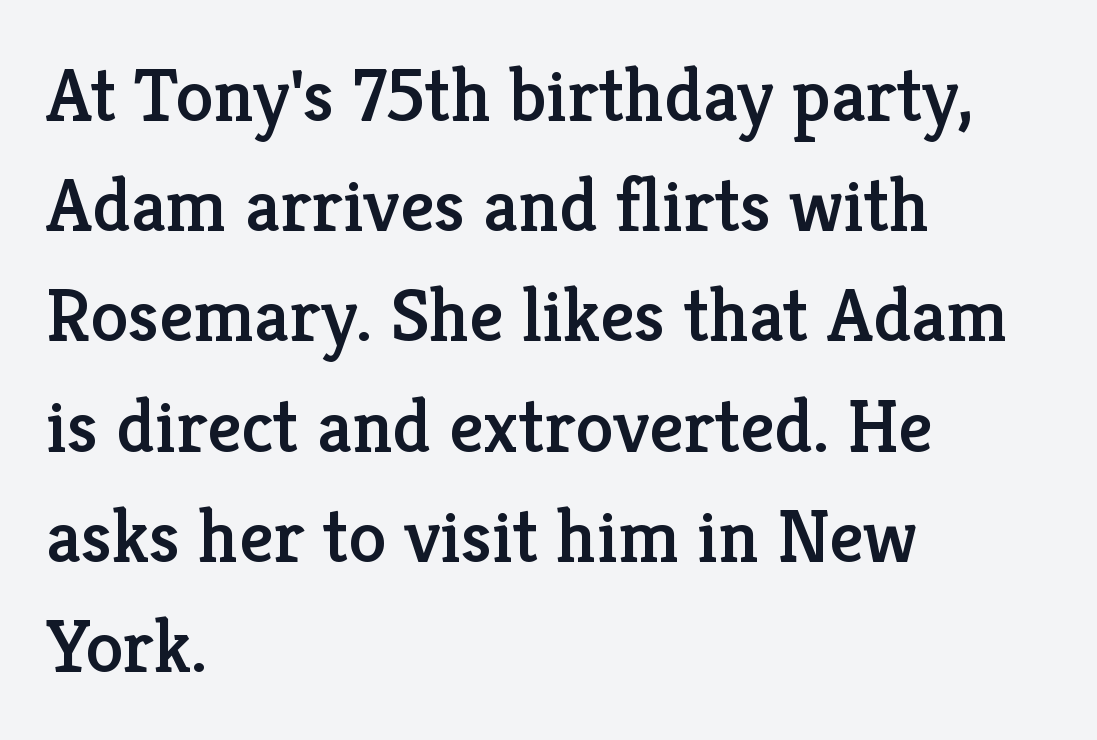
{"serif": "yes", "italic": "no", "width": "normal", "stroke_contrast": "low", "x_height": "medium", "monospaced": "no", "underline": "no", "align": "left", "line_spacing": "normal", "line_spacing_ratio": 1.45, "letter_spacing": "normal", "letter_spacing_em": 0.0, "glyph_px": 76}
